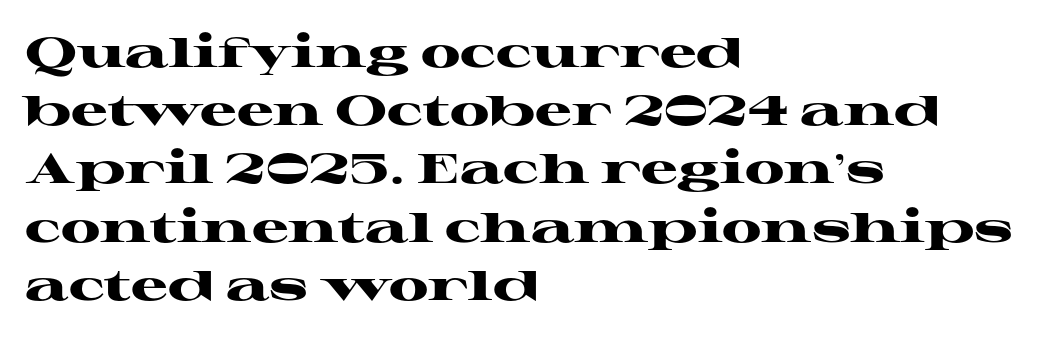
{"serif": "yes", "italic": "no", "bold": "yes", "weight": "heavy", "width": "wide", "stroke_contrast": "high", "x_height": "medium", "monospaced": "no", "underline": "no", "align": "left", "line_spacing": "normal", "line_spacing_ratio": 1.42, "letter_spacing": "normal", "letter_spacing_em": 0.0, "glyph_px": 41}
